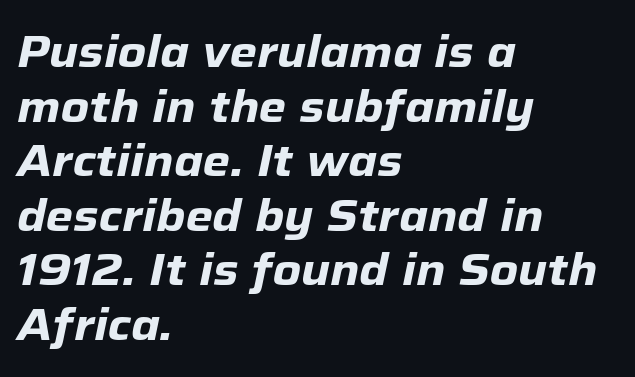
Italic? Definitely — the glyphs are oblique. Does the copy run flush right? No — it runs flush left. Spacing verdict: proportional, widths tailored to each character. Stroke thickness is high; the sample reads as a true bold.
